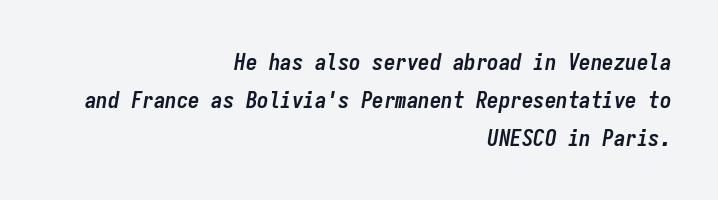
Q: Is the text bold? A: Yes.
Q: Is the text italic (slanted)? A: Yes, it leans right by about 9 degrees.
Q: Is the text underlined? A: No.
Q: How is the paragraph aligned? A: Right-aligned.
Q: Is the spacing between letters normal or unusually wide? A: Normal.
Q: Is the spacing between lines tight, normal or loose? A: Normal.
